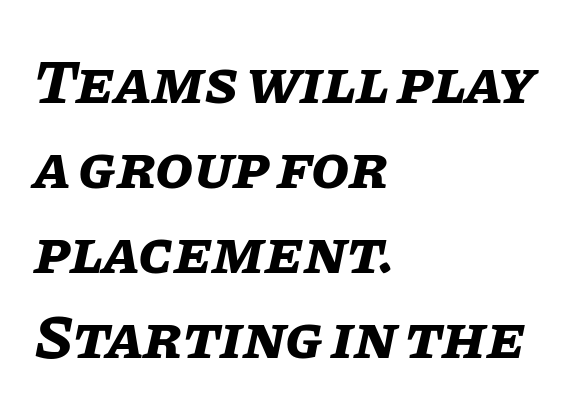
{"italic": "yes", "lean": "right", "slant_degrees": 11, "bold": "yes", "weight": "bold", "width": "normal", "stroke_contrast": "low", "x_height": "large", "monospaced": "no", "underline": "no", "align": "left", "line_spacing": "normal", "line_spacing_ratio": 1.37, "letter_spacing": "normal", "letter_spacing_em": 0.0, "glyph_px": 62}
